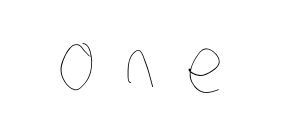
A light-to-regular cut is what we see here. Letter spacing: wide. Spacing verdict: proportional, widths tailored to each character. Clear beneath every line of the passage.
